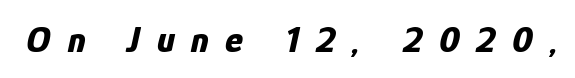
Q: Is the text bold? A: Yes.
Q: Is the text italic (slanted)? A: Yes, it leans right by about 12 degrees.
Q: Is the text underlined? A: No.
Q: Is the spacing between letters normal or unusually wide? A: Unusually wide.
Q: Width (condensed, normal, or wide)? A: Condensed.
Q: Stroke contrast? A: Low.
Q: x-height? A: Medium.
Q: Monospaced? A: No.
